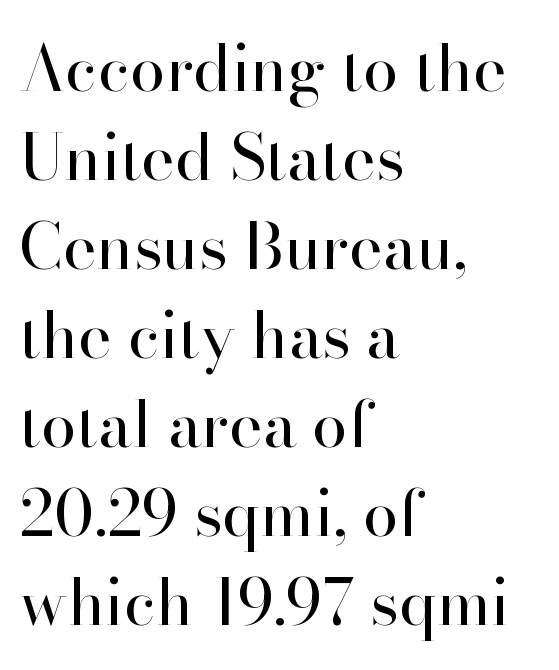
Leftover space on each line is placed entirely after the last word. Look at the bottom of the vertical strokes: they flare into serifs here. A typesetter would mark this as roman, not italic. Letter spacing: default.
